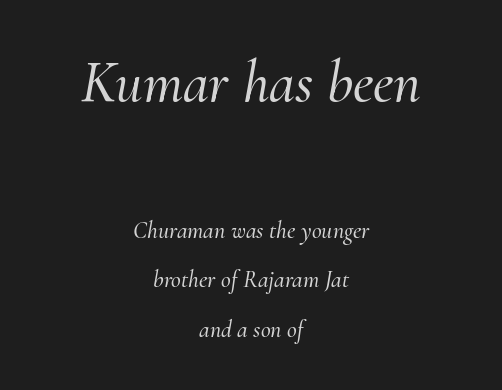
Q: Is the text italic (slanted)? A: Yes, it leans right by about 10 degrees.
Q: Is the typeface a serif or a sans-serif typeface? A: Serif.
Q: Is the text underlined? A: No.
Q: How is the paragraph aligned? A: Centered.
Q: Is the spacing between letters normal or unusually wide? A: Normal.
Q: Is the spacing between lines tight, normal or loose? A: Loose.
Q: Which block of text is set in a larger size, the first (top) or the second (bottom)? A: The first (top) one.
Q: Width (condensed, normal, or wide)? A: Normal.
Q: Stroke contrast? A: Medium.
Q: x-height? A: Small.
Q: Monospaced? A: No.
